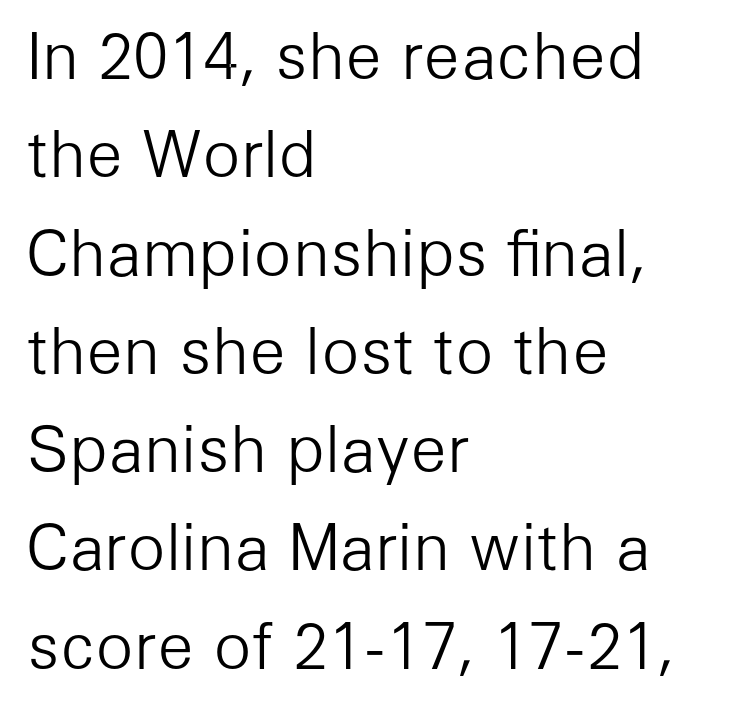
The image shows 63 px light sans-serif type, upright; set left-aligned, normal line spacing (1.56x), normal letter spacing, not underlined; low stroke contrast and a medium x-height.
